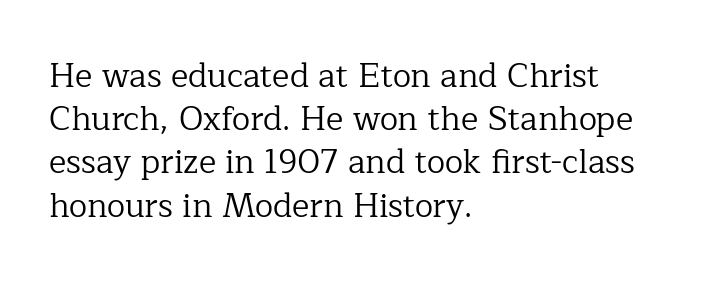
This sample keeps an unexceptional amount of space between lines. No letter is thick-stroked: the sample isn't bold. Do the characters align in a grid? No, the font is proportional. How are the letters spaced? Ordinarily, with no added tracking. Notice how the passage keeps a crisp vertical edge on the left only.
